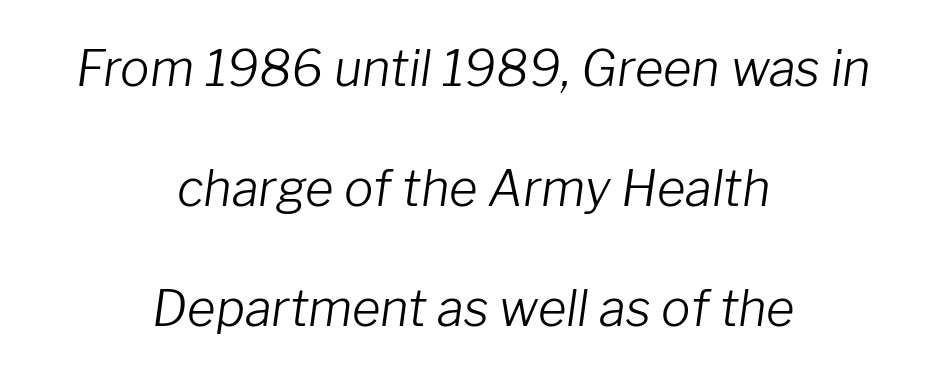
The image shows 49 px light type, italic (leaning right); set centered, loose line spacing (2.45x), normal letter spacing, not underlined; low stroke contrast and a medium x-height.
